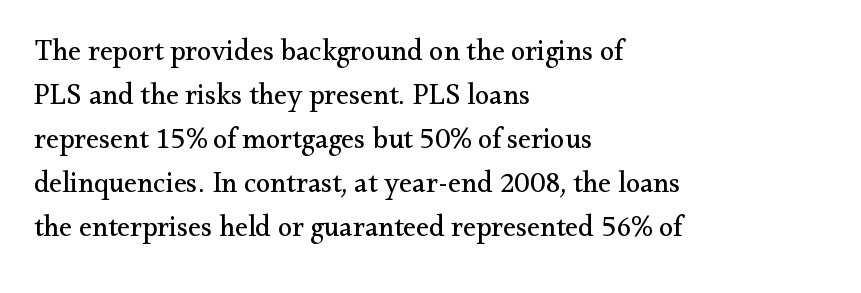
The image shows 29 px regular-weight serif type, upright; set left-aligned, normal line spacing (1.52x), normal letter spacing, not underlined; medium stroke contrast and a small x-height.
